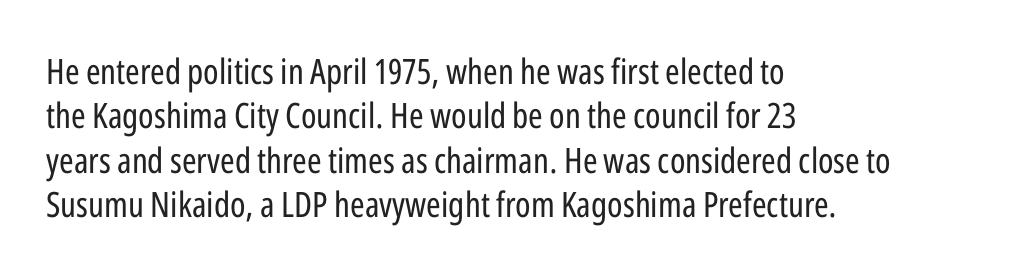
Q: Is the text bold? A: No.
Q: Is the text italic (slanted)? A: No, it is upright.
Q: Is the typeface a serif or a sans-serif typeface? A: Sans-serif.
Q: Is the text underlined? A: No.
Q: How is the paragraph aligned? A: Left-aligned.
Q: Is the spacing between letters normal or unusually wide? A: Normal.
Q: Is the spacing between lines tight, normal or loose? A: Normal.
Q: Width (condensed, normal, or wide)? A: Condensed.
Q: Stroke contrast? A: Low.
Q: x-height? A: Medium.
Q: Monospaced? A: No.
